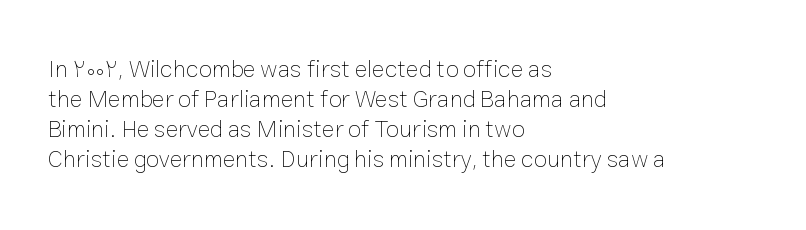
Honestly, there is no underline to notice here at all. The font's upright variant was chosen for this text. Horizontally, the lines are justified to the leading edge only. Bold? No — there's no thickening of the strokes.
